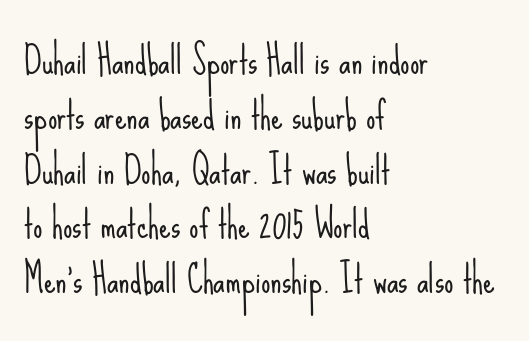
{"serif": "no", "italic": "no", "bold": "no", "weight": "light", "width": "condensed", "stroke_contrast": "low", "x_height": "small", "monospaced": "no", "underline": "no", "align": "left", "line_spacing": "normal", "line_spacing_ratio": 1.48, "letter_spacing": "normal", "letter_spacing_em": 0.0, "glyph_px": 37}
